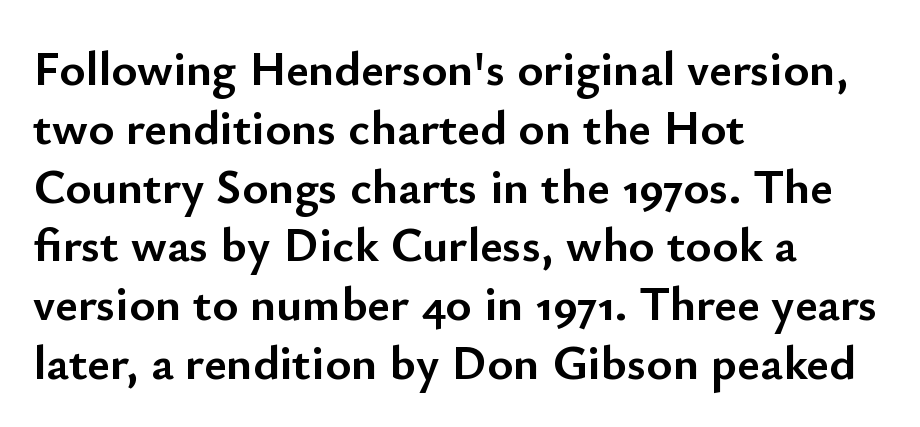
Honestly, there is no underline to notice here at all. Here the designer chose a conventional face with non-uniform glyph widths. Tall strokes in this sample are plumb rather than angled. Are there feet on the stems? There aren't — it's a sans. The characters look thick and weighty, a clear bold.
